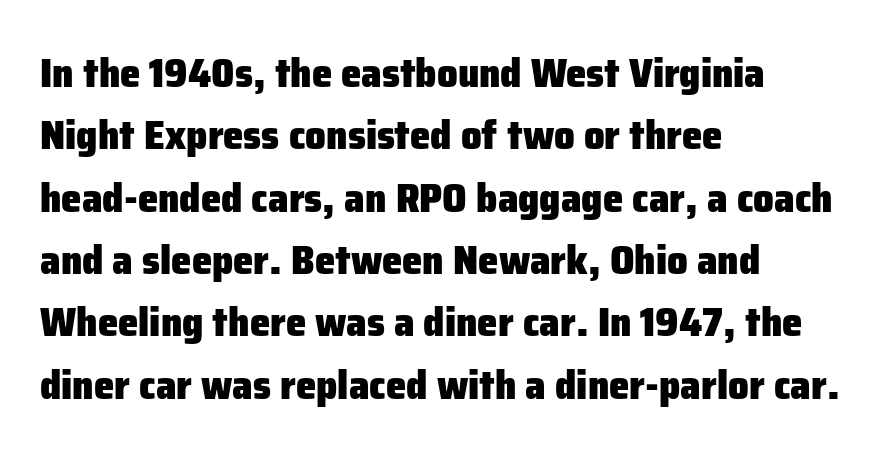
{"serif": "no", "italic": "no", "bold": "yes", "weight": "heavy", "width": "normal", "stroke_contrast": "low", "x_height": "medium", "monospaced": "no", "underline": "no", "align": "left", "line_spacing": "normal", "line_spacing_ratio": 1.52, "letter_spacing": "normal", "letter_spacing_em": 0.0, "glyph_px": 41}
